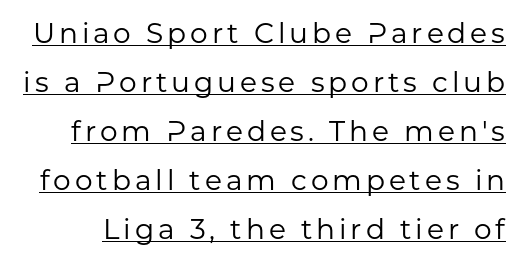
Q: Is the text bold? A: No.
Q: Is the text italic (slanted)? A: No, it is upright.
Q: Is the typeface a serif or a sans-serif typeface? A: Sans-serif.
Q: Is the text underlined? A: Yes.
Q: Width (condensed, normal, or wide)? A: Normal.
Q: Stroke contrast? A: Low.
Q: x-height? A: Medium.
Q: Monospaced? A: No.
